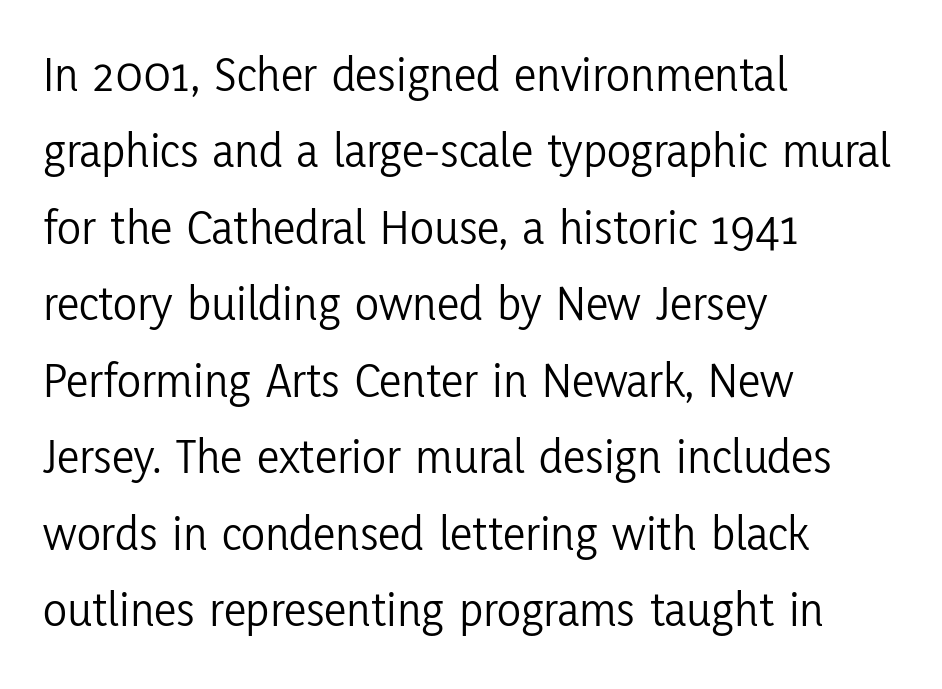
Q: Is the text bold? A: No.
Q: Is the text italic (slanted)? A: No, it is upright.
Q: Is the typeface a serif or a sans-serif typeface? A: Sans-serif.
Q: Is the text underlined? A: No.
Q: How is the paragraph aligned? A: Left-aligned.
Q: Is the spacing between letters normal or unusually wide? A: Normal.
Q: Is the spacing between lines tight, normal or loose? A: Normal.
Q: Width (condensed, normal, or wide)? A: Condensed.
Q: Stroke contrast? A: Low.
Q: x-height? A: Medium.
Q: Monospaced? A: No.
